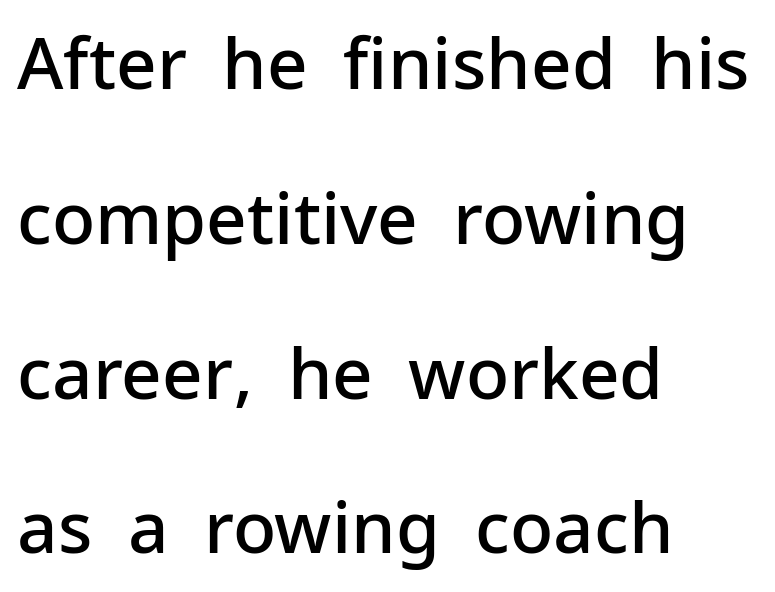
The image shows 71 px semibold sans-serif type, upright; set left-aligned, loose line spacing (2.18x), normal letter spacing, not underlined; low stroke contrast and a medium x-height.
